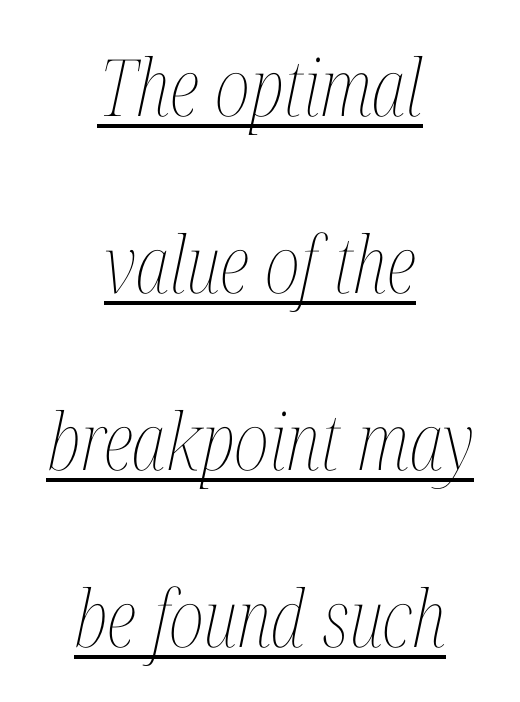
The image shows 79 px thin, condensed type, italic (leaning right); set centered, loose line spacing (2.24x), normal letter spacing, underlined; medium stroke contrast and a medium x-height.
